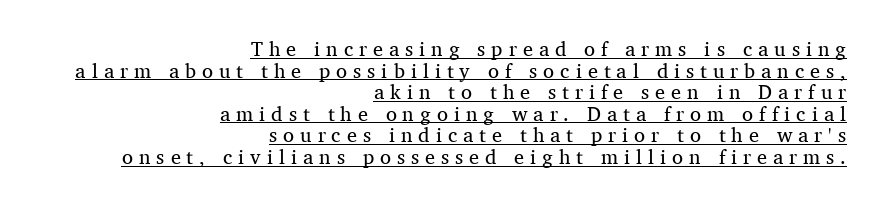
The specimen includes a rule beneath the text block's lines. The letters stand straight up with perfectly vertical stems. Layout note: lines flush right. Students, observe: this is what under-led, compact text looks like. Is the stroke heavy? The answer is a plain regular-or-lighter.
